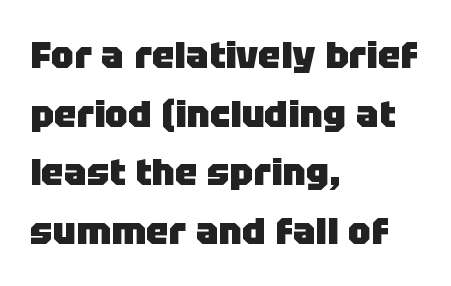
{"serif": "no", "italic": "no", "bold": "yes", "weight": "heavy", "width": "normal", "stroke_contrast": "low", "x_height": "large", "monospaced": "no", "underline": "no", "align": "left", "line_spacing": "normal", "line_spacing_ratio": 1.54, "letter_spacing": "normal", "letter_spacing_em": 0.0, "glyph_px": 38}
